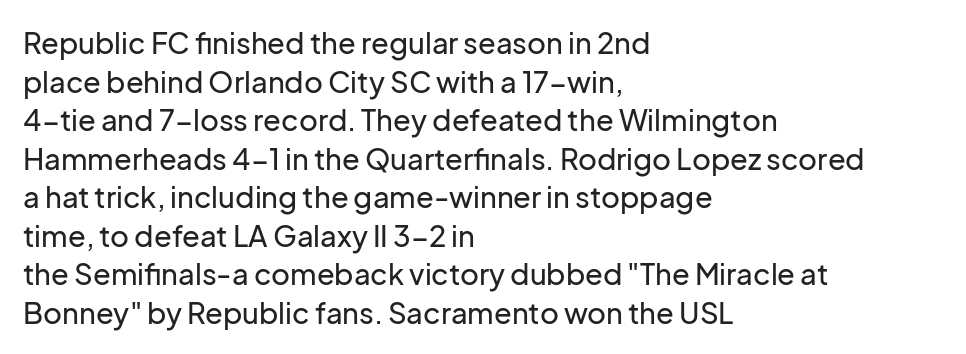
The image shows 29 px sans-serif type, upright; set left-aligned, normal line spacing (1.33x), normal letter spacing, not underlined; low stroke contrast and a medium x-height.
